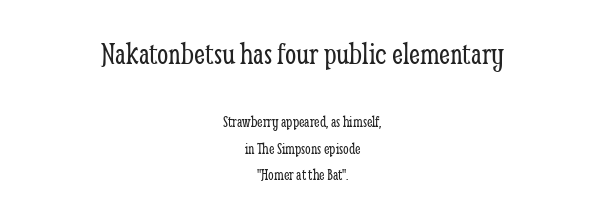
Q: Is the text bold? A: No.
Q: Is the text italic (slanted)? A: No, it is upright.
Q: Is the typeface a serif or a sans-serif typeface? A: Serif.
Q: Is the text underlined? A: No.
Q: How is the paragraph aligned? A: Centered.
Q: Is the spacing between letters normal or unusually wide? A: Normal.
Q: Is the spacing between lines tight, normal or loose? A: Normal.
Q: Which block of text is set in a larger size, the first (top) or the second (bottom)? A: The first (top) one.
Q: Width (condensed, normal, or wide)? A: Condensed.
Q: Stroke contrast? A: Low.
Q: x-height? A: Medium.
Q: Monospaced? A: No.
